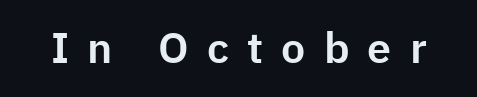
The image shows 43 px sans-serif type, upright; set unusually wide letter spacing (+0.42 em), not underlined; low stroke contrast and a medium x-height.
